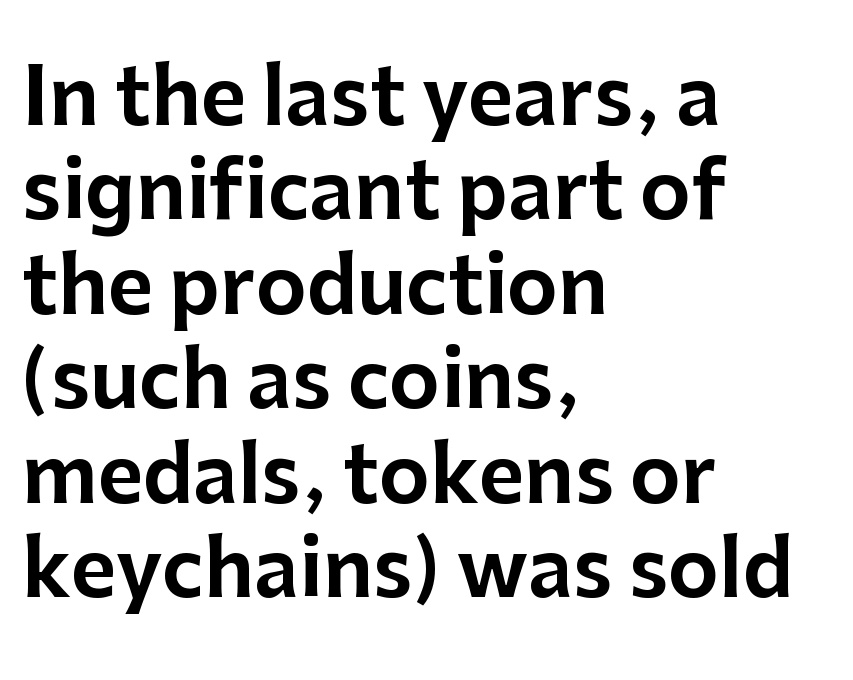
The image shows 78 px sans-serif type, upright; set left-aligned, line spacing 1.21x, normal letter spacing, not underlined; low stroke contrast and a medium x-height.
